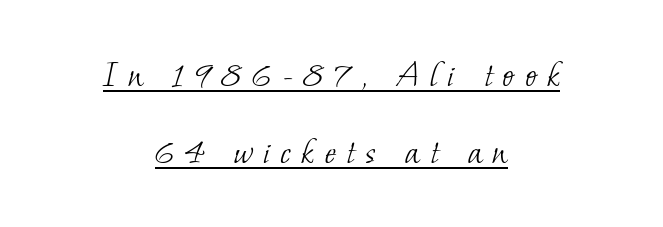
The designer dialed line spacing up above the default. Compared with a typical body face, this is equally light or lighter still. Character widths vary here, with narrow letters taking less room than wide ones. Is this a sans? No — the strokes have serifs.
